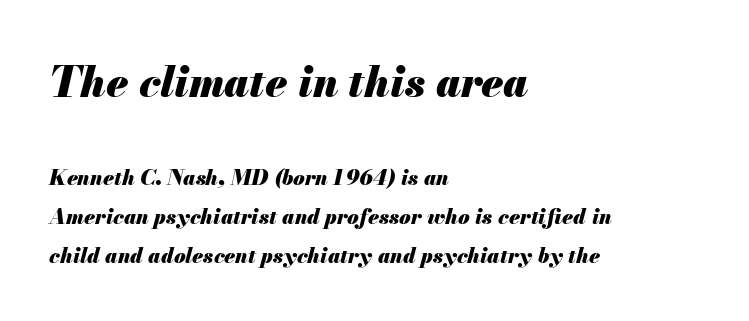
The image shows 42 px heavy type, italic (leaning right); set left-aligned, line spacing 1.86x, normal letter spacing, not underlined; the first (top) block is 2.0x larger; medium stroke contrast and a small x-height.
